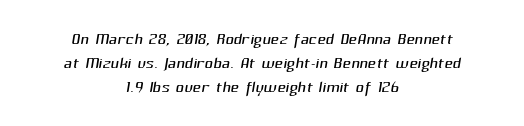
{"bold": "no", "underline": "no", "align": "center", "line_spacing": "tight", "line_spacing_ratio": 1.04, "letter_spacing": "normal", "letter_spacing_em": 0.0, "glyph_px": 23}
